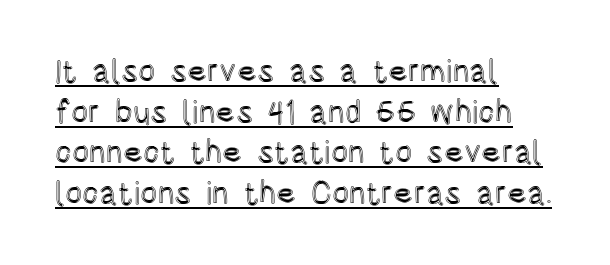
Letter spacing: default. This rendering uses left alignment, leaving the right contour irregular. Tall strokes in this sample are plumb rather than angled. What's the leading like? Ordinary, nothing unusual. Note the varied advance widths — an 'i' is clearly narrower than an 'm'.
